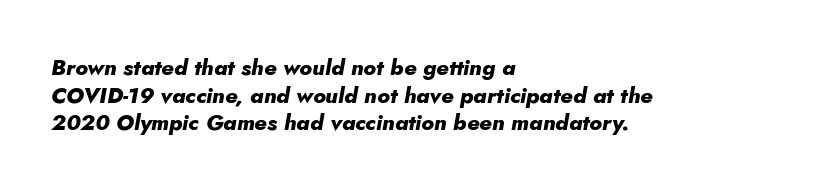
The image shows 22 px bold type, italic (leaning right); set left-aligned, normal line spacing (1.26x), normal letter spacing, not underlined.
